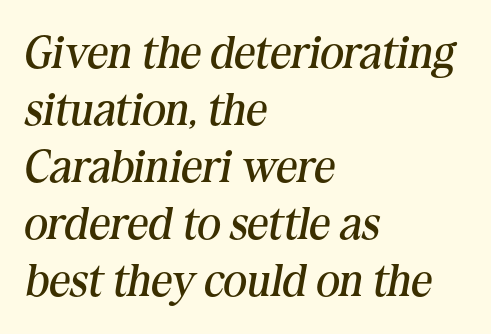
The image shows 46 px regular-weight serif type, italic (leaning right); set left-aligned, line spacing 1.24x, normal letter spacing, not underlined; medium stroke contrast and a medium x-height.
